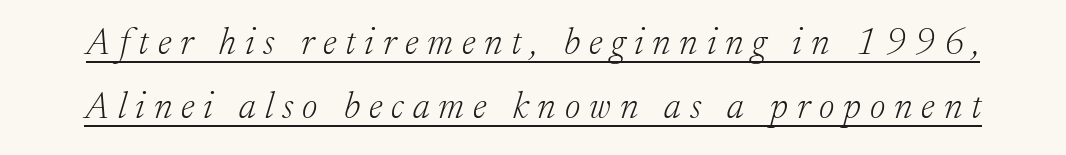
{"serif": "yes", "italic": "yes", "lean": "right", "slant_degrees": 17, "bold": "no", "weight": "light", "width": "normal", "stroke_contrast": "low", "x_height": "medium", "monospaced": "no", "underline": "yes", "line_spacing_ratio": 1.73, "letter_spacing": "wide", "letter_spacing_em": 0.24, "glyph_px": 37}
